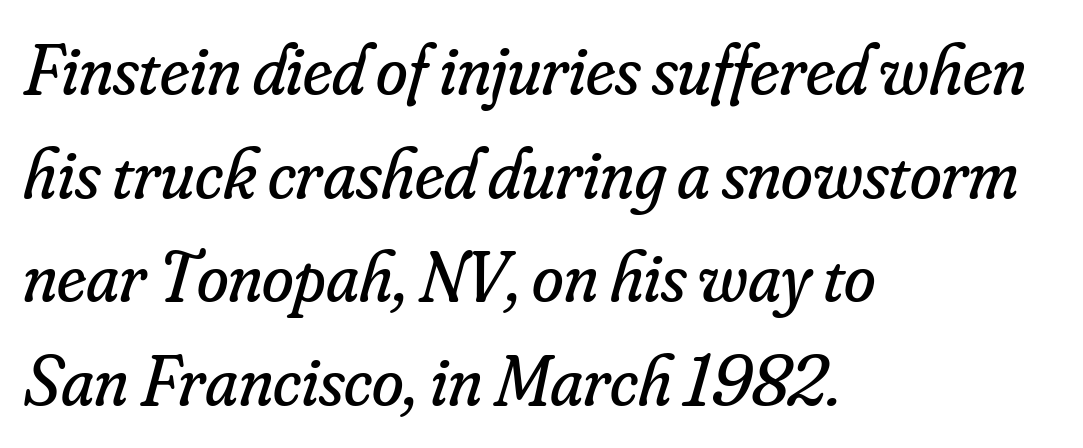
The image shows 72 px regular-weight serif type, italic (leaning right); set left-aligned, normal line spacing (1.44x), normal letter spacing, not underlined; low stroke contrast and a small x-height.
